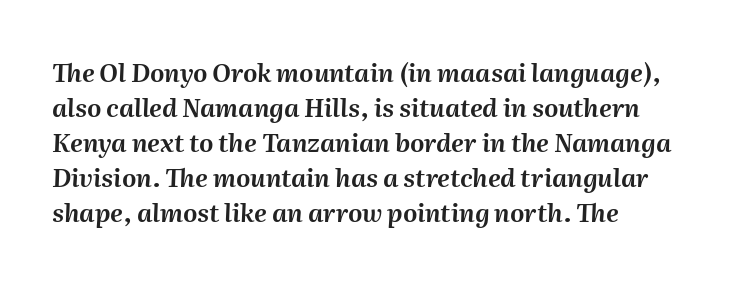
Q: Is the text italic (slanted)? A: Yes, it leans right by about 2 degrees.
Q: Is the text underlined? A: No.
Q: How is the paragraph aligned? A: Left-aligned.
Q: Is the spacing between letters normal or unusually wide? A: Normal.
Q: Is the spacing between lines tight, normal or loose? A: Normal.
